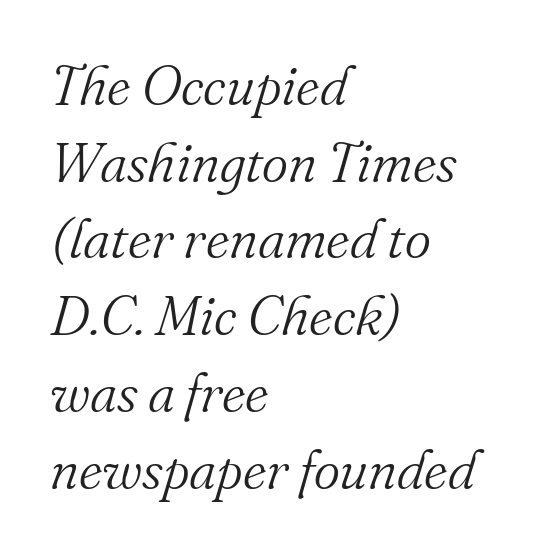
{"serif": "yes", "italic": "yes", "lean": "right", "slant_degrees": 16, "bold": "no", "weight": "light", "width": "normal", "stroke_contrast": "medium", "x_height": "small", "monospaced": "no", "underline": "no", "align": "left", "line_spacing": "normal", "line_spacing_ratio": 1.37, "letter_spacing": "normal", "letter_spacing_em": 0.0, "glyph_px": 56}
